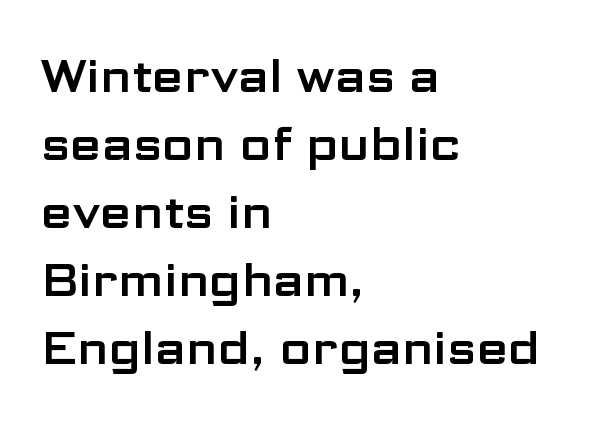
The image shows 46 px wide sans-serif type, upright; set left-aligned, normal line spacing (1.48x), normal letter spacing, not underlined; low stroke contrast and a medium x-height.
